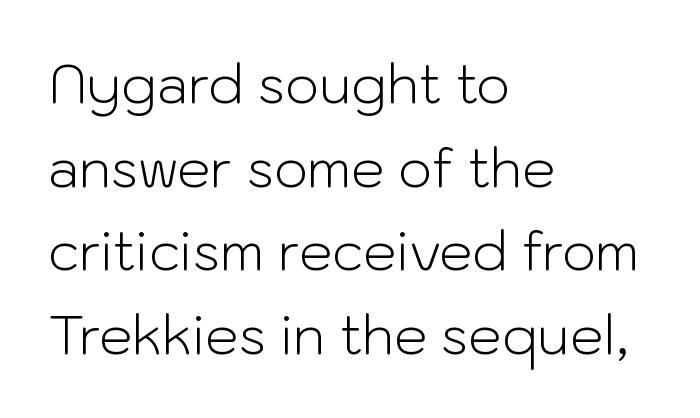
Q: Is the text bold? A: No.
Q: Is the text italic (slanted)? A: No, it is upright.
Q: Is the typeface a serif or a sans-serif typeface? A: Sans-serif.
Q: Is the text underlined? A: No.
Q: How is the paragraph aligned? A: Left-aligned.
Q: Is the spacing between letters normal or unusually wide? A: Normal.
Q: Is the spacing between lines tight, normal or loose? A: Normal.
Q: Width (condensed, normal, or wide)? A: Normal.
Q: Stroke contrast? A: Low.
Q: x-height? A: Medium.
Q: Monospaced? A: No.
